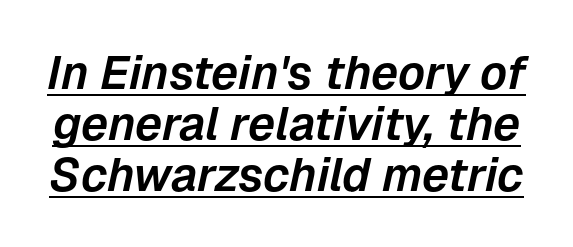
Letter spacing: default. Each letter keeps its own natural width here, so spacing adapts to shape. Quick note: italic. This sample trades vertical openness for compactness between lines. Students, observe the line beneath the letters — that is underlining.
